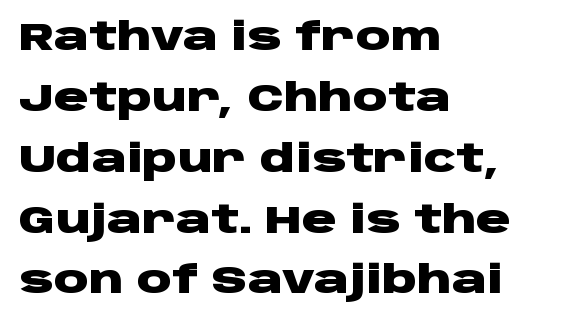
The image shows 39 px heavy, wide sans-serif type, upright; set left-aligned, normal line spacing (1.56x), normal letter spacing, not underlined; low stroke contrast and a large x-height.
